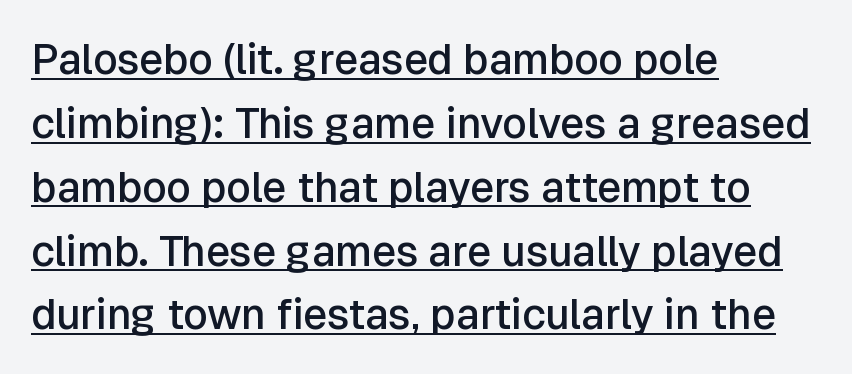
Underline: present. Varying glyph widths throughout — classic text-font behaviour. Nothing sits at the stroke ends, so this counts as sans-serif. A bit beefed up — I'd call it semibold rather than bold. The vertical gap from one line to the next is medium.
